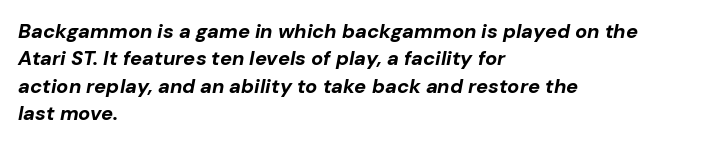
{"italic": "yes", "lean": "right", "slant_degrees": 10, "bold": "yes", "underline": "no", "align": "left", "line_spacing": "normal", "line_spacing_ratio": 1.37, "letter_spacing": "normal", "letter_spacing_em": 0.0, "glyph_px": 20}
